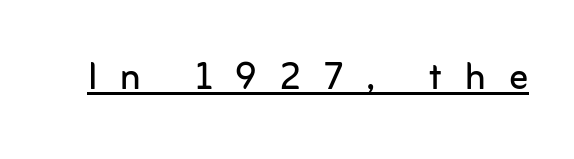
{"serif": "no", "italic": "no", "bold": "no", "weight": "regular", "width": "normal", "stroke_contrast": "low", "x_height": "medium", "monospaced": "no", "underline": "yes", "letter_spacing": "wide", "letter_spacing_em": 0.49, "glyph_px": 47}
